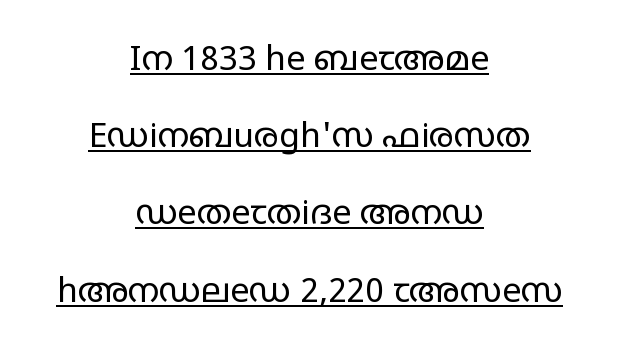
{"serif": "no", "italic": "no", "bold": "no", "weight": "regular", "width": "wide", "stroke_contrast": "low", "x_height": "large", "monospaced": "no", "underline": "yes", "align": "center", "line_spacing": "loose", "line_spacing_ratio": 2.27, "letter_spacing": "normal", "letter_spacing_em": 0.0, "glyph_px": 34}
